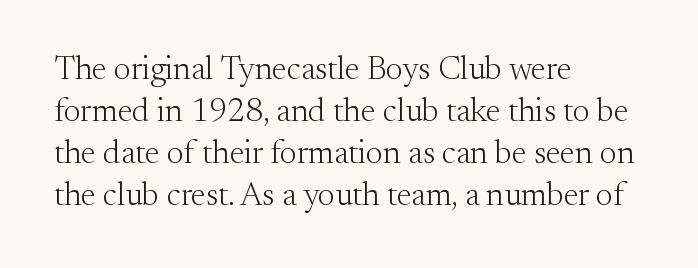
The image shows 33 px light serif type, upright; set left-aligned, normal line spacing (1.27x), normal letter spacing, not underlined; medium stroke contrast and a small x-height.
